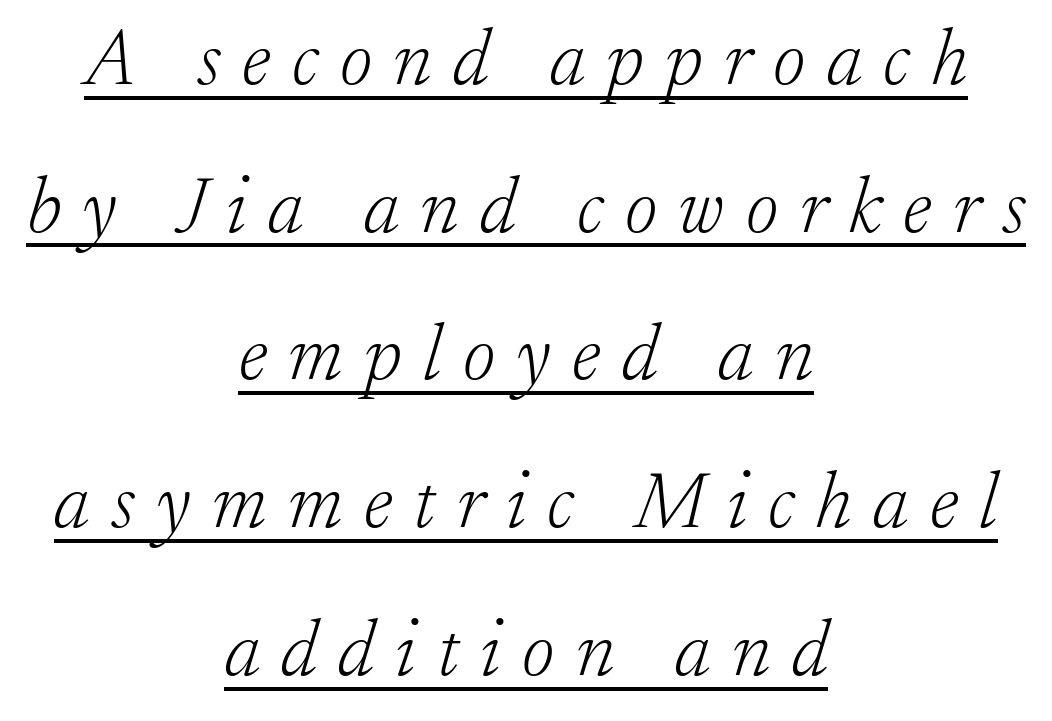
{"serif": "yes", "italic": "yes", "lean": "right", "slant_degrees": 17, "bold": "no", "weight": "light", "width": "normal", "stroke_contrast": "low", "x_height": "small", "monospaced": "no", "underline": "yes", "align": "center", "line_spacing_ratio": 1.87, "letter_spacing": "wide", "letter_spacing_em": 0.27, "glyph_px": 79}
